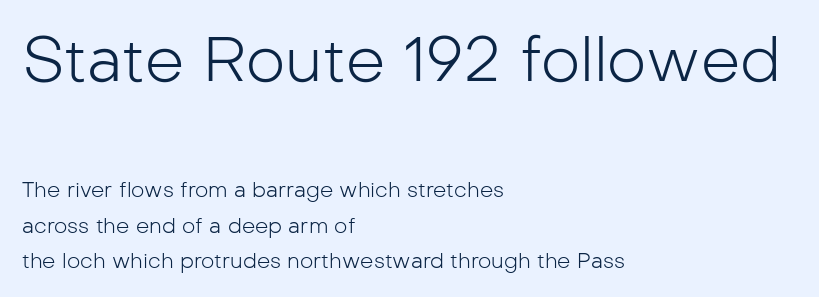
Clear beneath every line of the passage. Is there much room between lines? A standard amount, neither cramped nor airy. The emphasis by scale lands on block number one, above. Spacing between characters is what you'd get straight out of the box. When letters stand straight like this, we call the style roman or upright. Check where the strokes stop: nothing finishes them off — pure sans.
